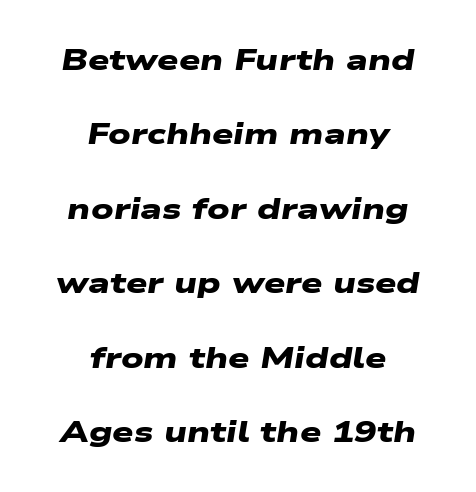
Q: Is the text bold? A: Yes.
Q: Is the typeface a serif or a sans-serif typeface? A: Sans-serif.
Q: Is the text underlined? A: No.
Q: How is the paragraph aligned? A: Centered.
Q: Is the spacing between letters normal or unusually wide? A: Normal.
Q: Is the spacing between lines tight, normal or loose? A: Loose.
Q: Width (condensed, normal, or wide)? A: Wide.
Q: Stroke contrast? A: Low.
Q: x-height? A: Medium.
Q: Monospaced? A: No.
